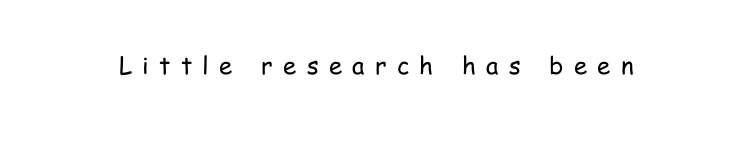
{"italic": "no", "bold": "no", "underline": "no", "letter_spacing": "wide", "letter_spacing_em": 0.43, "glyph_px": 24}
